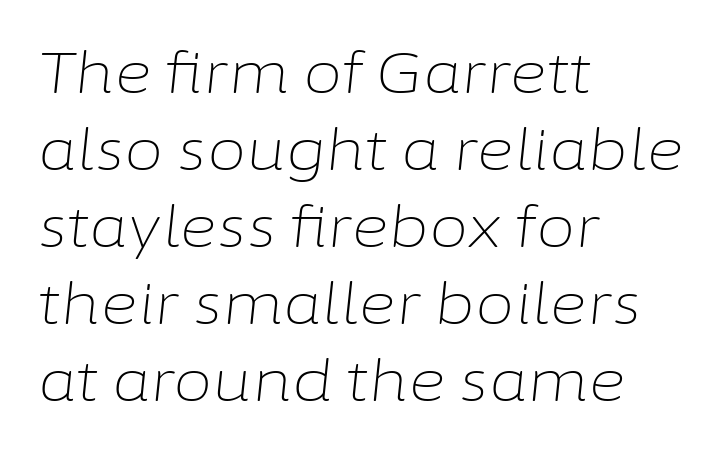
Q: Is the text bold? A: No.
Q: Is the text italic (slanted)? A: Yes, it leans right by about 6 degrees.
Q: Is the text underlined? A: No.
Q: How is the paragraph aligned? A: Left-aligned.
Q: Is the spacing between letters normal or unusually wide? A: Normal.
Q: Is the spacing between lines tight, normal or loose? A: Normal.
Q: Width (condensed, normal, or wide)? A: Normal.
Q: Stroke contrast? A: Low.
Q: x-height? A: Medium.
Q: Monospaced? A: No.
